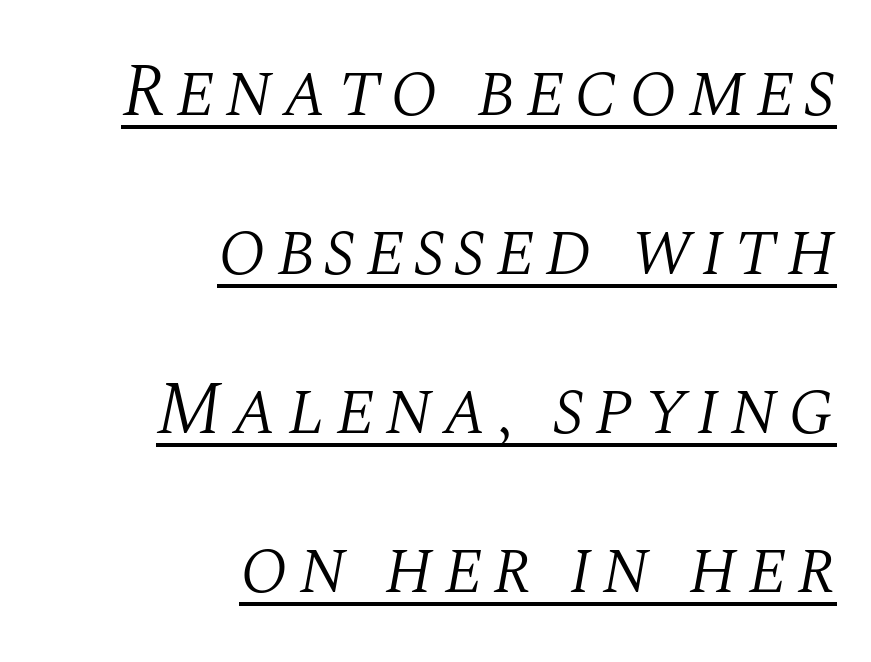
Q: Is the text bold? A: No.
Q: Is the text italic (slanted)? A: Yes, it leans right by about 10 degrees.
Q: Is the typeface a serif or a sans-serif typeface? A: Serif.
Q: Is the text underlined? A: Yes.
Q: How is the paragraph aligned? A: Right-aligned.
Q: Is the spacing between lines tight, normal or loose? A: Loose.
Q: Width (condensed, normal, or wide)? A: Normal.
Q: Stroke contrast? A: Medium.
Q: x-height? A: Large.
Q: Monospaced? A: No.
